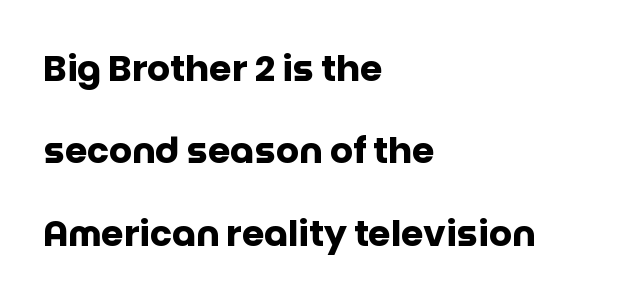
{"serif": "no", "italic": "no", "bold": "yes", "weight": "heavy", "width": "normal", "stroke_contrast": "low", "x_height": "large", "monospaced": "no", "underline": "no", "align": "left", "line_spacing": "loose", "line_spacing_ratio": 2.29, "letter_spacing": "normal", "letter_spacing_em": 0.0, "glyph_px": 36}
